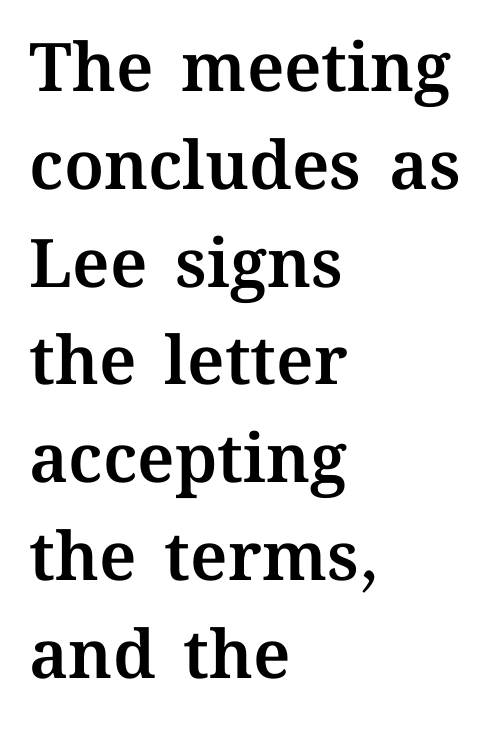
Line starts are locked; line ends wander. Letter spacing: default. The rendering uses natural spacing where letterforms have individual widths. Do the letters lean? They stand straight.
